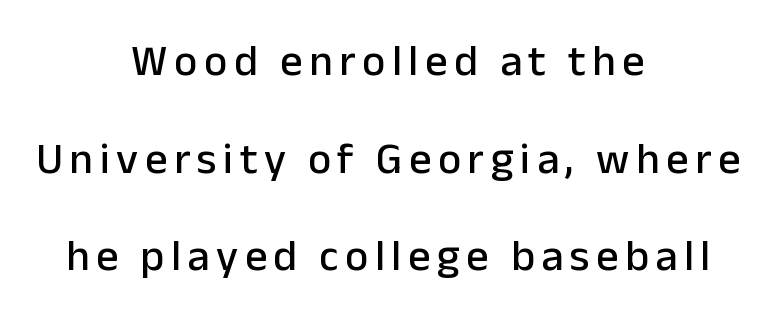
The passage shown is not underscored anywhere. The glyphs in this specimen are sans serif. The passage shown is typed in a proportional face where columns would drift. Casual observation: everything's sitting right in the middle. The letters stand upright; this is a roman face.
